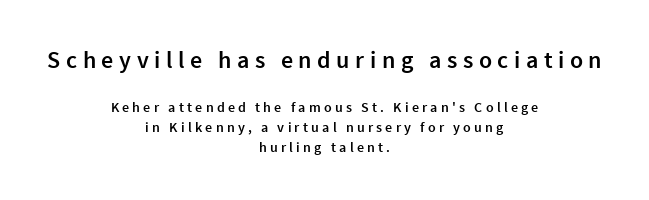
Q: Is the text bold? A: Semi-bold.
Q: Is the text italic (slanted)? A: No, it is upright.
Q: Is the text underlined? A: No.
Q: How is the paragraph aligned? A: Centered.
Q: Is the spacing between letters normal or unusually wide? A: Unusually wide.
Q: Is the spacing between lines tight, normal or loose? A: Normal.
Q: Which block of text is set in a larger size, the first (top) or the second (bottom)? A: The first (top) one.
